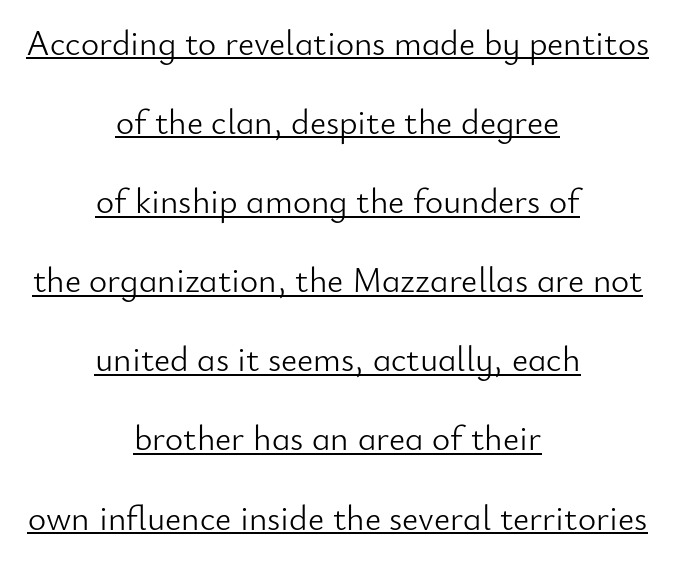
{"serif": "no", "italic": "no", "bold": "no", "weight": "light", "width": "normal", "stroke_contrast": "low", "x_height": "small", "monospaced": "no", "underline": "yes", "align": "center", "line_spacing": "loose", "line_spacing_ratio": 2.26, "letter_spacing": "normal", "letter_spacing_em": 0.0, "glyph_px": 35}
